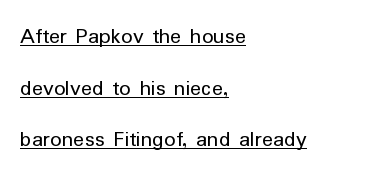
{"italic": "no", "bold": "no", "underline": "yes", "align": "left", "line_spacing": "loose", "line_spacing_ratio": 2.24, "letter_spacing": "normal", "letter_spacing_em": 0.0, "glyph_px": 23}
